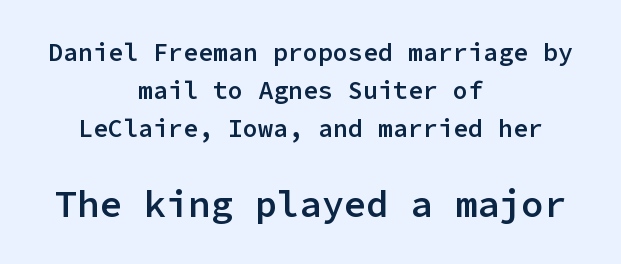
Think of a typewriter: that constant character pitch is what you see here. The letters carry no serifs — their stems end cleanly without finishing strokes. Weight: semibold (demi). In terms of posture, this sample is upright.
